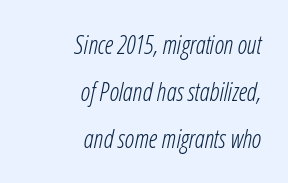
The image shows 25 px text type, italic (leaning right); set right-aligned, line spacing 1.88x, normal letter spacing, not underlined.
